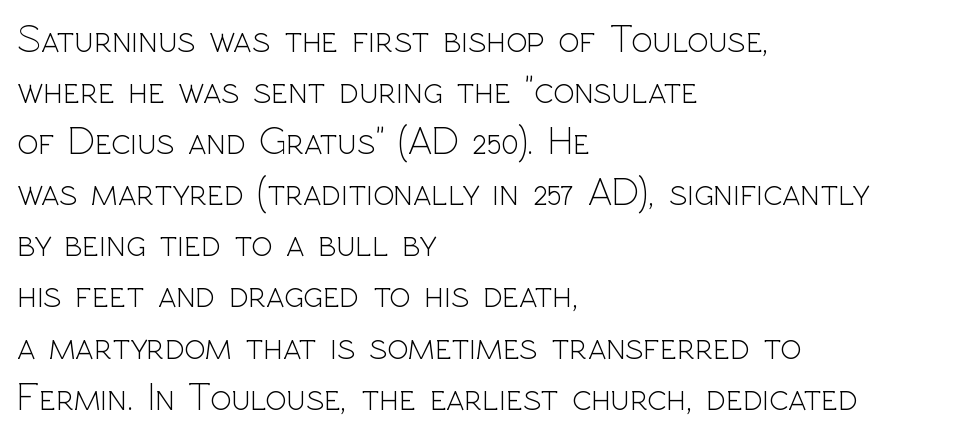
Do the characters align in a grid? No, the font is proportional. Default kerning and tracking; the words read as compact shapes. How would I describe the line gaps? Plain and ordinary. These glyphs show unthickened strokes, regular width or finer. Nobody drew a line under any word here.
